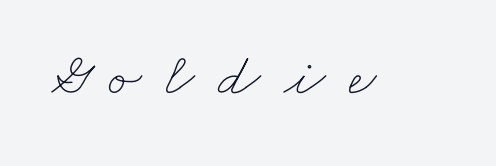
The image shows 61 px thin, wide type; set unusually wide letter spacing (+0.38 em), not underlined; low stroke contrast and a small x-height.
